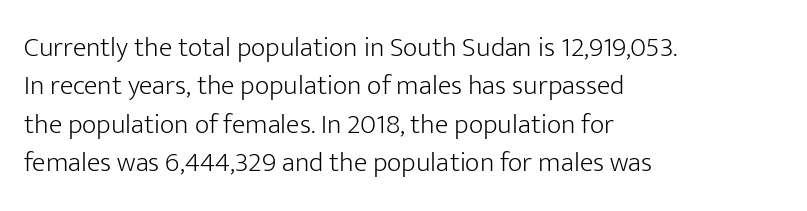
The image shows 28 px light sans-serif type, upright; set left-aligned, normal line spacing (1.37x), normal letter spacing, not underlined; low stroke contrast and a medium x-height.
